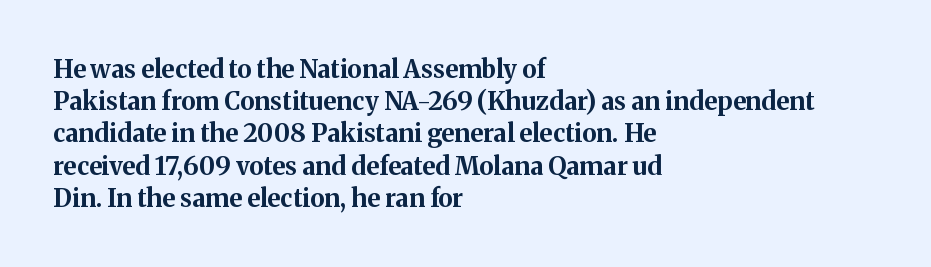
The lines sit at an ordinary, default distance from one another. Italic? Not at all — the glyphs are vertical. This rendering leaves character spacing at its baseline value. A student would call this left alignment; a typographer would say flush left, rag right.
